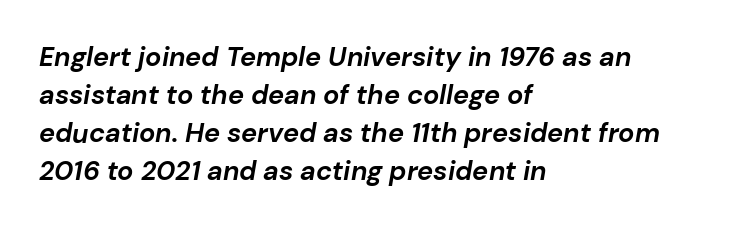
Compared with ordinary roman type, these characters are visibly tilted. The typesetter chose a ragged-right arrangement here. Baseline-to-baseline distance is the conventional proportion of letter height. A full-strength bold gives these letters their thick strokes.
